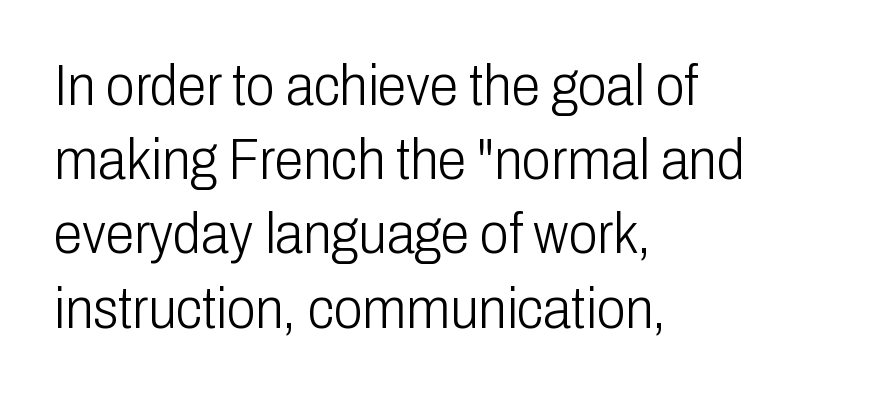
{"serif": "no", "italic": "no", "bold": "no", "weight": "light", "width": "condensed", "stroke_contrast": "low", "x_height": "medium", "monospaced": "no", "underline": "no", "align": "left", "line_spacing": "normal", "line_spacing_ratio": 1.28, "letter_spacing": "normal", "letter_spacing_em": 0.0, "glyph_px": 58}
